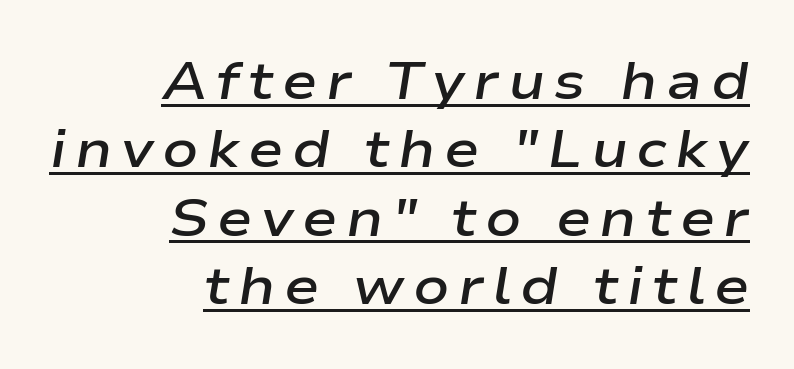
{"italic": "yes", "lean": "right", "slant_degrees": 9, "bold": "semi", "weight": "semibold", "width": "wide", "stroke_contrast": "low", "x_height": "medium", "monospaced": "no", "underline": "yes", "align": "right", "line_spacing": "normal", "line_spacing_ratio": 1.29, "glyph_px": 53}
